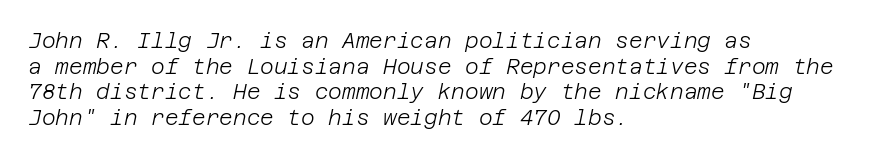
The image shows 21 px text type, italic (leaning right); set left-aligned, line spacing 1.22x, normal letter spacing, not underlined.
